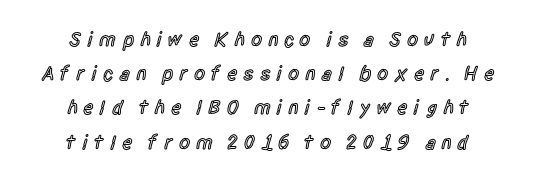
{"bold": "semi", "underline": "no", "align": "center", "line_spacing_ratio": 1.71, "letter_spacing": "wide", "letter_spacing_em": 0.28, "glyph_px": 20}
